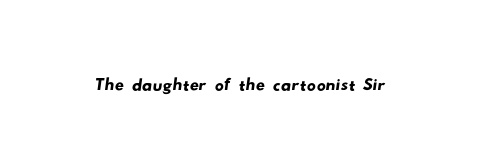
Q: Is the typeface a serif or a sans-serif typeface? A: Sans-serif.
Q: Is the text underlined? A: No.
Q: Is the spacing between letters normal or unusually wide? A: Normal.
Q: Width (condensed, normal, or wide)? A: Wide.
Q: Stroke contrast? A: Low.
Q: x-height? A: Small.
Q: Monospaced? A: No.
